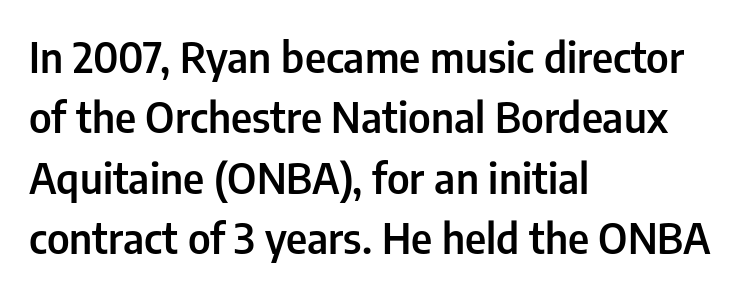
{"serif": "no", "italic": "no", "bold": "semi", "weight": "semibold", "width": "condensed", "stroke_contrast": "low", "x_height": "medium", "monospaced": "no", "underline": "no", "align": "left", "line_spacing": "normal", "line_spacing_ratio": 1.44, "letter_spacing": "normal", "letter_spacing_em": 0.0, "glyph_px": 42}
